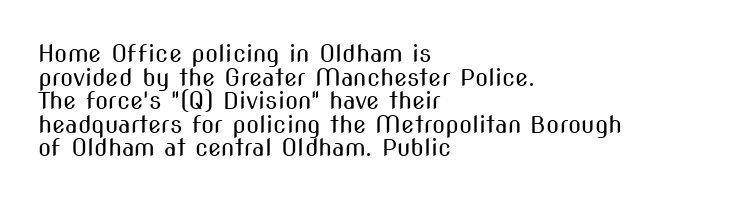
Q: Is the text bold? A: No.
Q: Is the text italic (slanted)? A: No, it is upright.
Q: Is the text underlined? A: No.
Q: How is the paragraph aligned? A: Left-aligned.
Q: Is the spacing between letters normal or unusually wide? A: Normal.
Q: Is the spacing between lines tight, normal or loose? A: Tight.
